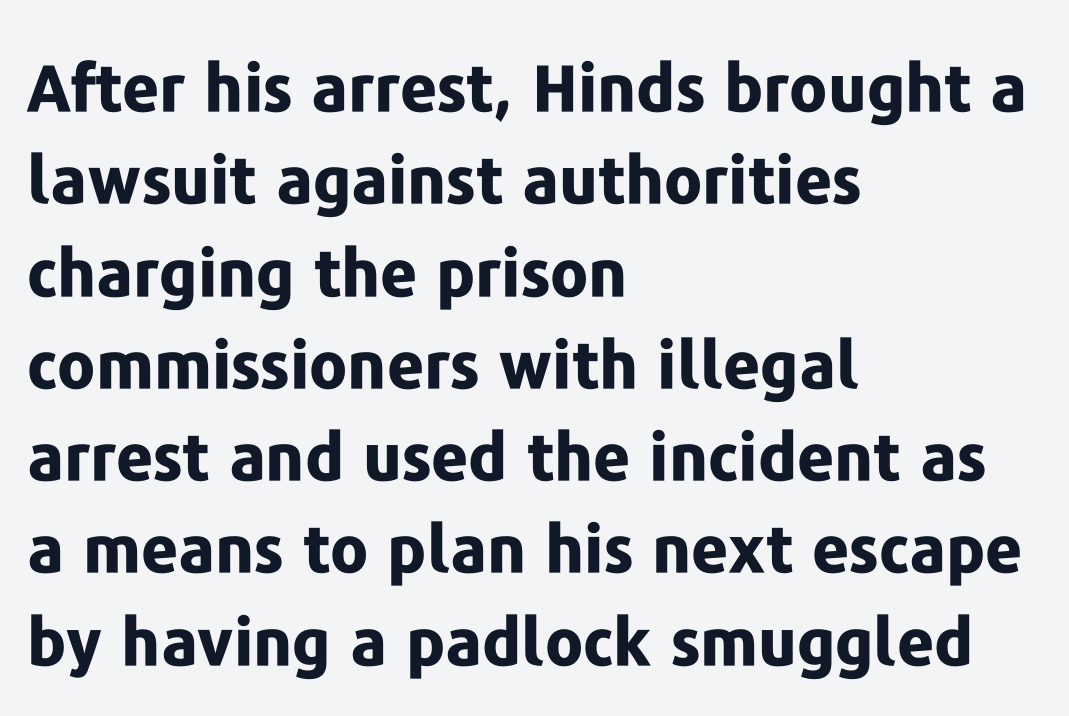
Between one letter and the next there's only the usual sliver of space. Line starts are locked; line ends wander. Do the letters lean? They stand straight. Emphasis by weight is at full strength: bold.
